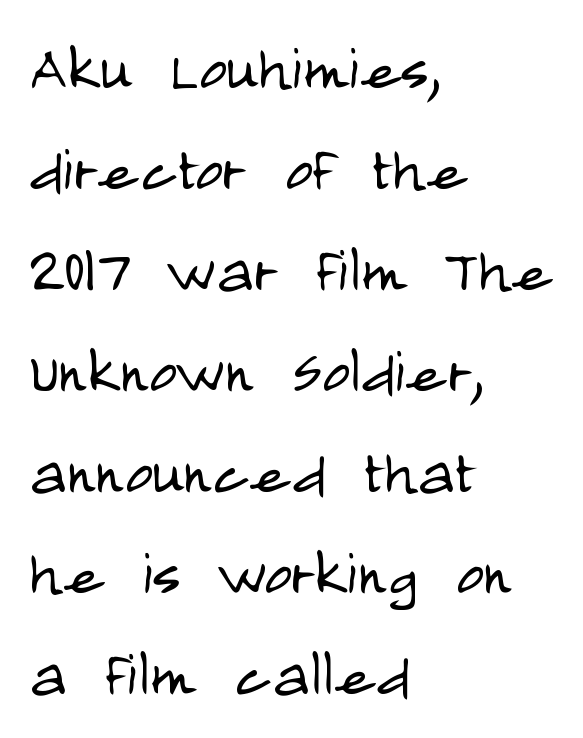
{"serif": "no", "italic": "no", "bold": "no", "weight": "light", "width": "condensed", "stroke_contrast": "low", "x_height": "large", "monospaced": "no", "underline": "no", "align": "left", "line_spacing": "normal", "line_spacing_ratio": 1.33, "letter_spacing": "normal", "letter_spacing_em": 0.0, "glyph_px": 76}
